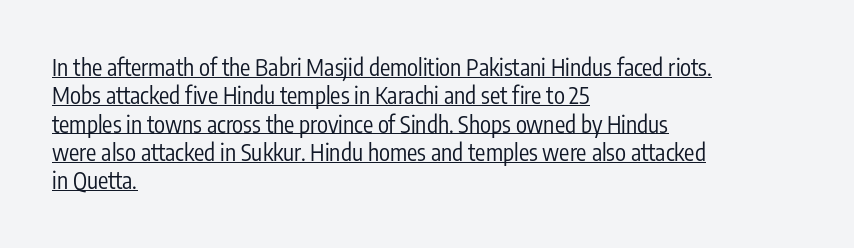
{"italic": "no", "bold": "no", "underline": "yes", "align": "left", "line_spacing_ratio": 1.23, "letter_spacing": "normal", "letter_spacing_em": 0.0, "glyph_px": 23}
